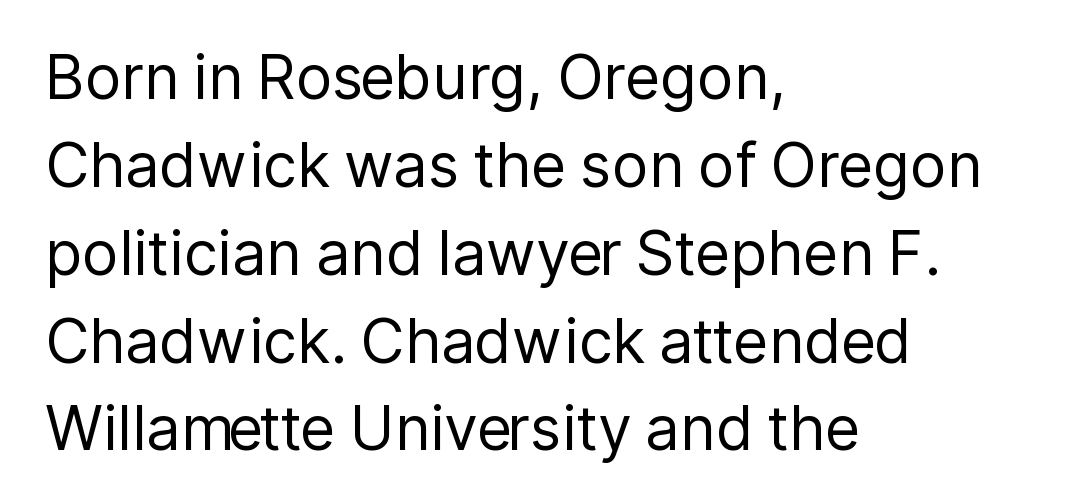
{"serif": "no", "italic": "no", "bold": "no", "weight": "regular", "width": "normal", "stroke_contrast": "low", "x_height": "medium", "monospaced": "no", "underline": "no", "align": "left", "line_spacing": "normal", "line_spacing_ratio": 1.44, "letter_spacing": "normal", "letter_spacing_em": 0.0, "glyph_px": 61}
